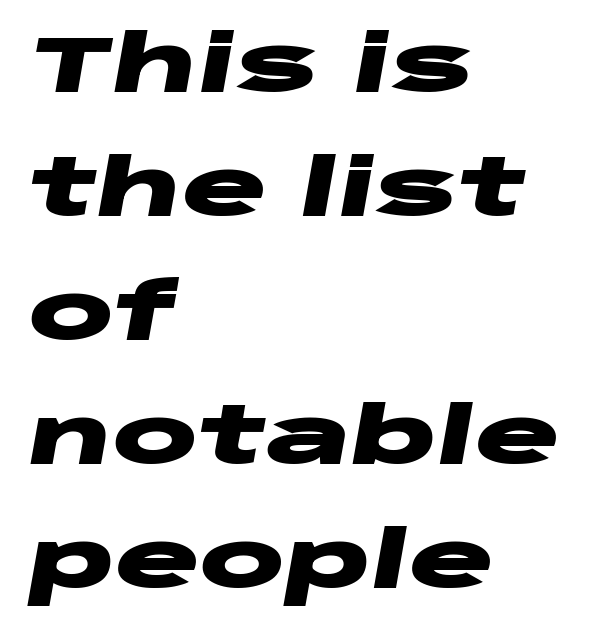
Q: Is the text bold? A: Yes.
Q: Is the text italic (slanted)? A: Yes, it leans right by about 10 degrees.
Q: Is the text underlined? A: No.
Q: How is the paragraph aligned? A: Left-aligned.
Q: Is the spacing between letters normal or unusually wide? A: Normal.
Q: Is the spacing between lines tight, normal or loose? A: Normal.
Q: Width (condensed, normal, or wide)? A: Wide.
Q: Stroke contrast? A: Low.
Q: x-height? A: Large.
Q: Monospaced? A: No.
